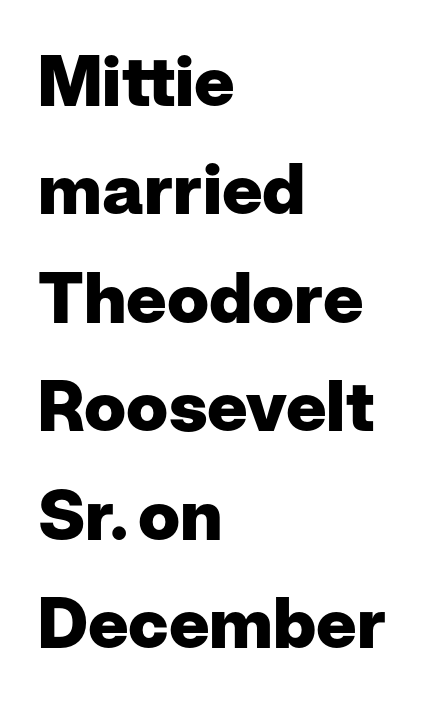
If you drew a line through each stem, it would be perfectly vertical. Leading: standard. The rendering anchors every line to the left-hand side. The strokes are fattened all the way to bold. The foot of each line stays bare and open.
